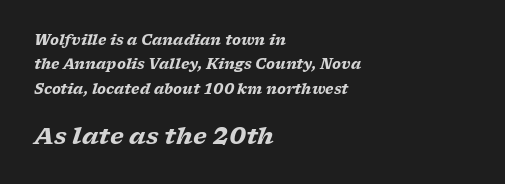
In this sample the second text group is rendered at the bigger scale. Yep, that's italic — everything's leaning. Look at the stroke-to-counter ratio: heavy, a bold. Beneath every word, the page is bare. What stands out about the letter spacing? Nothing — it is the standard amount.
